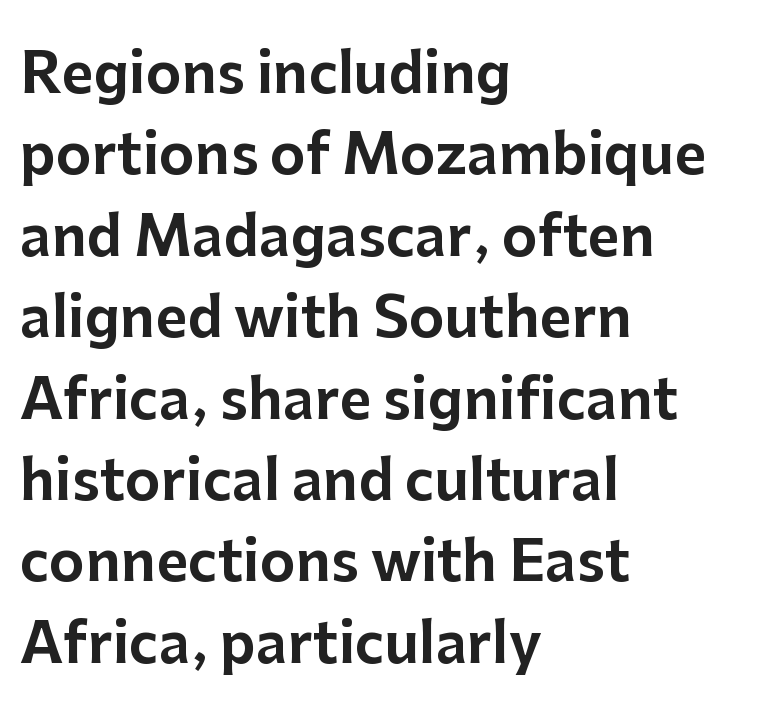
{"serif": "no", "italic": "no", "width": "normal", "stroke_contrast": "low", "x_height": "medium", "monospaced": "no", "underline": "no", "align": "left", "line_spacing": "normal", "line_spacing_ratio": 1.48, "letter_spacing": "normal", "letter_spacing_em": 0.0, "glyph_px": 55}
